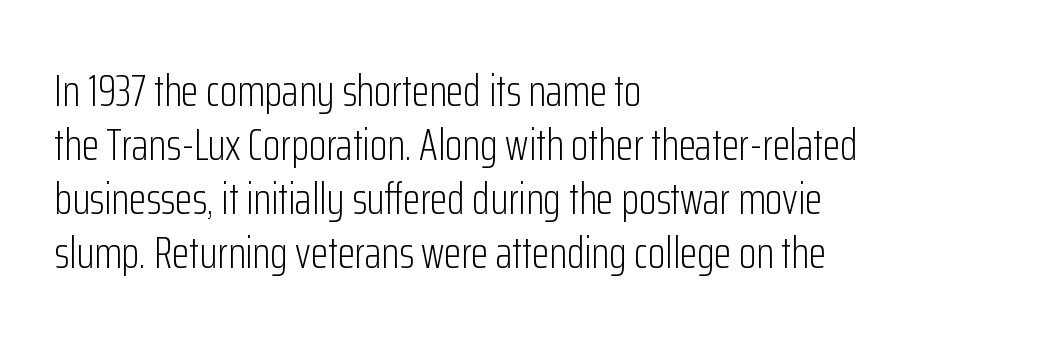
{"serif": "no", "italic": "no", "bold": "no", "weight": "light", "width": "condensed", "stroke_contrast": "low", "x_height": "medium", "monospaced": "no", "underline": "no", "align": "left", "line_spacing_ratio": 1.2, "letter_spacing": "normal", "letter_spacing_em": 0.0, "glyph_px": 45}
